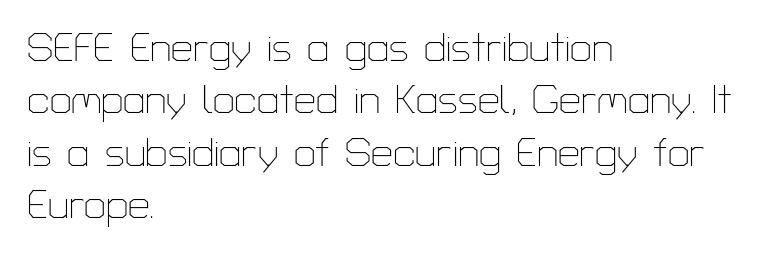
The image shows 39 px thin sans-serif type, upright; set left-aligned, normal line spacing (1.34x), normal letter spacing, not underlined; low stroke contrast and a medium x-height.
